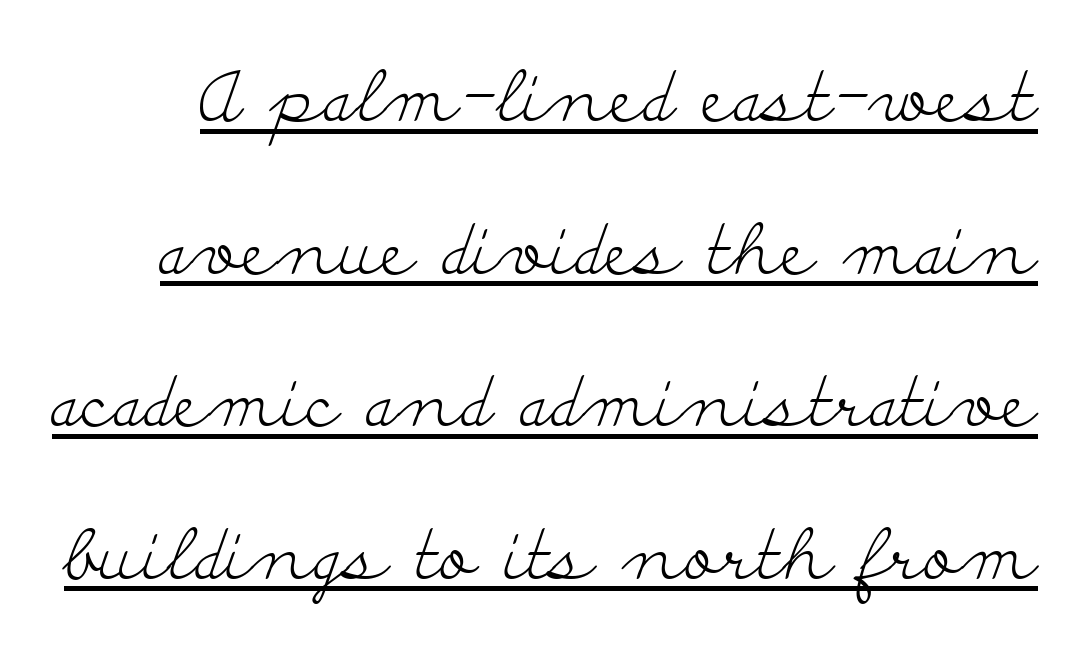
Observe the serifs anchoring each vertical stroke in this sample. A baseline rule has been typeset under these characters. Compared with a typical body face, this is equally light or lighter still.
